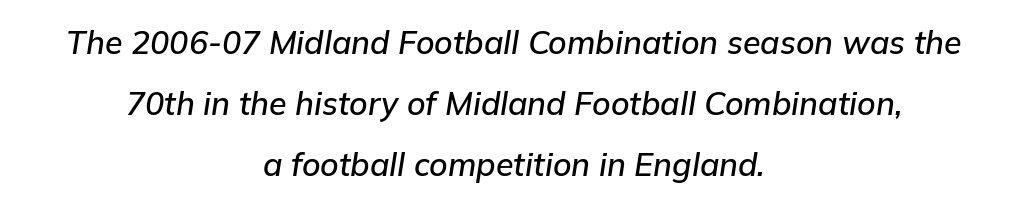
Reading down the block, each line starts at a different indent, mirrored at its end. You can tell it's italic because the verticals aren't actually vertical. Any mark beneath the type? The region is blank. Words appear dense and cohesive because spacing is normal. Widely set lines give the paragraph a tall, airy silhouette. These lines are rendered in a variable-pitch font.
